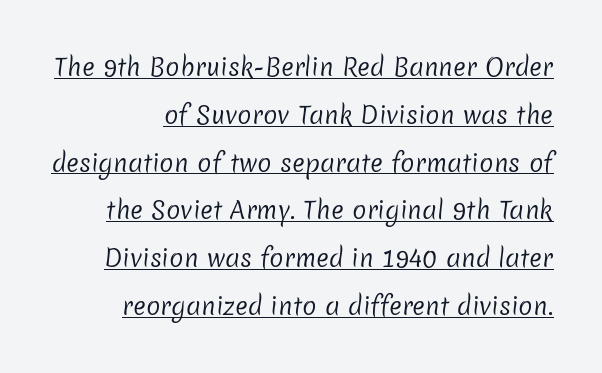
The image shows 24 px text type; set loose line spacing (1.99x), normal letter spacing, underlined.
